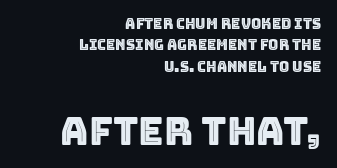
This is roman type, the default non-slanted kind. A typesetter would call this proportional, since set widths differ per character. Any mark beneath the type? The region is blank. Regarding leading, the lines here are spaced in the standard way. The letterforms sit shoulder to shoulder at normal distance. Typeset ragged left — the right edge is the straight one.
